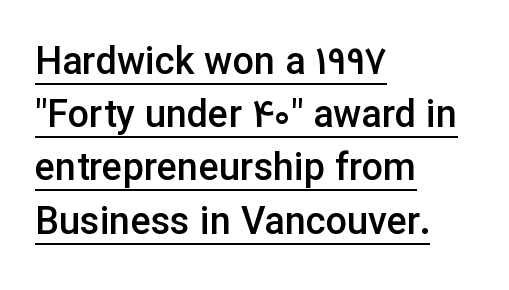
Q: Is the text bold? A: Semi-bold.
Q: Is the text italic (slanted)? A: No, it is upright.
Q: Is the typeface a serif or a sans-serif typeface? A: Sans-serif.
Q: Is the text underlined? A: Yes.
Q: How is the paragraph aligned? A: Left-aligned.
Q: Is the spacing between letters normal or unusually wide? A: Normal.
Q: Is the spacing between lines tight, normal or loose? A: Normal.
Q: Width (condensed, normal, or wide)? A: Normal.
Q: Stroke contrast? A: Low.
Q: x-height? A: Medium.
Q: Monospaced? A: No.
